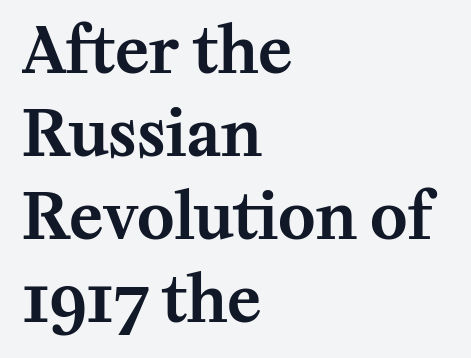
{"serif": "yes", "italic": "no", "width": "normal", "stroke_contrast": "medium", "x_height": "medium", "monospaced": "no", "underline": "no", "align": "left", "line_spacing": "normal", "line_spacing_ratio": 1.32, "letter_spacing": "normal", "letter_spacing_em": 0.0, "glyph_px": 63}
